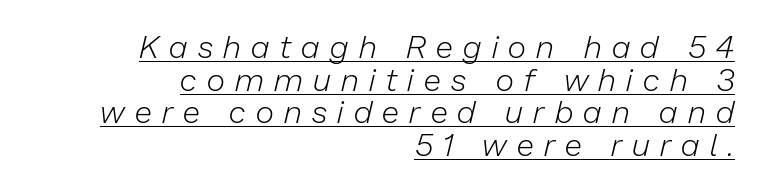
These characters rest on top of a visible drawn line. Here the glyphs are tracked loosely, breaking word shapes into spaced letters. Is this a fixed-width face? No — the glyphs have proportional, varying widths. Interline gaps are noticeably narrow in this sample. Stems and bowls with no extra thickness — not bold. Does the lettering tilt? It does — this is italic.
